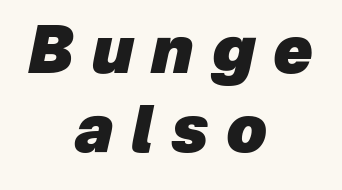
The image shows 64 px heavy type, italic (leaning right); set centered, line spacing 1.23x, unusually wide letter spacing (+0.28 em), not underlined; low stroke contrast and a medium x-height.
